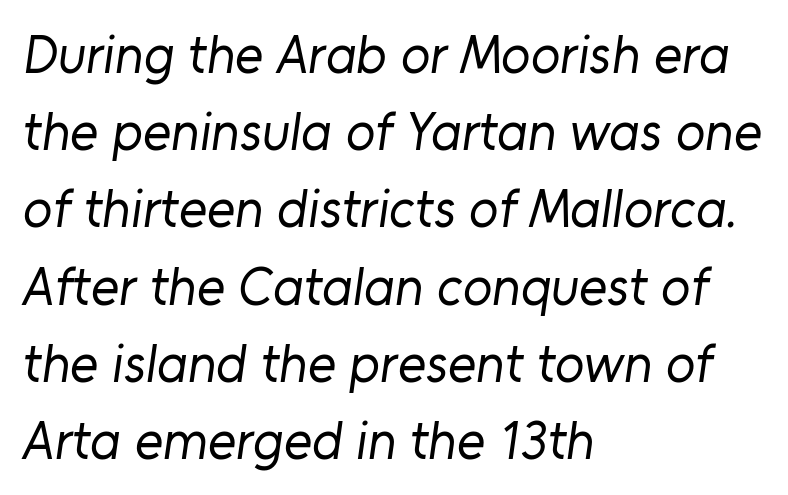
The image shows 54 px regular-weight sans-serif type; set left-aligned, normal line spacing (1.43x), normal letter spacing, not underlined; low stroke contrast and a medium x-height.
